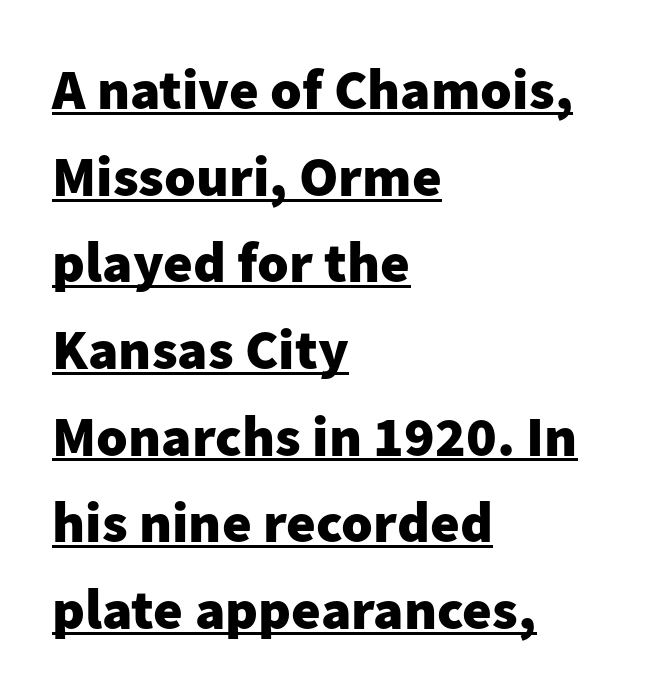
{"serif": "no", "italic": "no", "bold": "yes", "weight": "heavy", "width": "normal", "stroke_contrast": "low", "x_height": "medium", "monospaced": "no", "underline": "yes", "align": "left", "line_spacing": "normal", "line_spacing_ratio": 1.52, "letter_spacing": "normal", "letter_spacing_em": 0.0, "glyph_px": 57}
